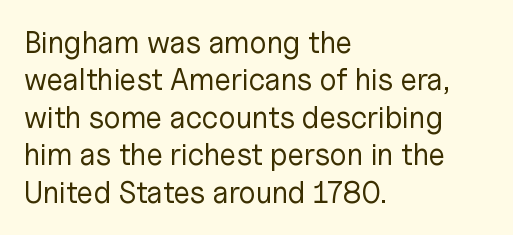
The block of text has a typical density, with ordinary space between rows. A clean baseline with only descenders dipping below it. Think of a printed novel: that variable character pitch is what you see here. Notice how the passage keeps a crisp vertical edge on the left only. Weight class: somewhere from thin through regular.
